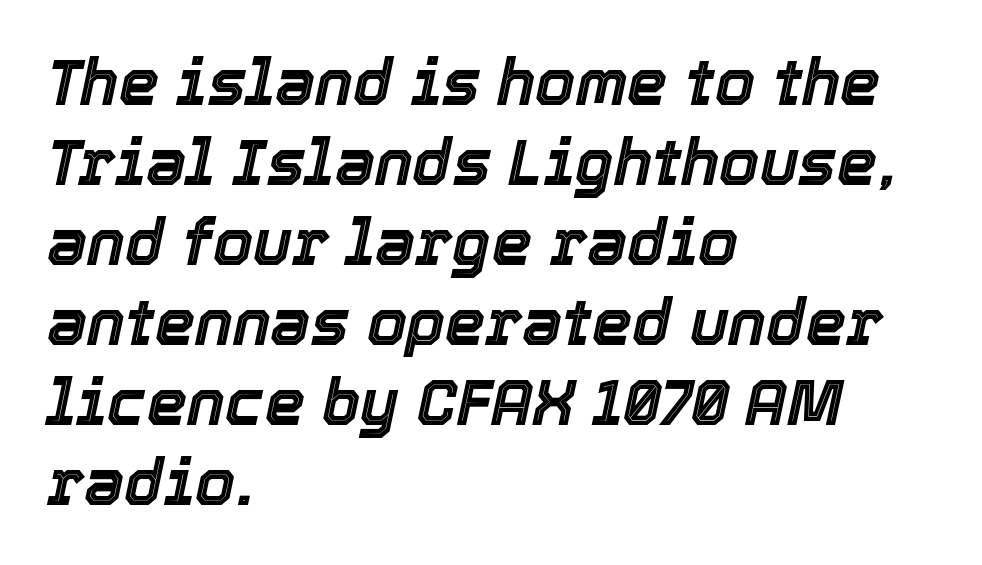
Each word holds together tightly as a unit, with standard inter-letter gaps. The words here are not underlined. Reading down the block, your eye returns to a fixed left position each line. If you drew a line through each stem, it would be angled. Here the designer chose a conventional face with non-uniform glyph widths. The space between consecutive lines is moderate.
